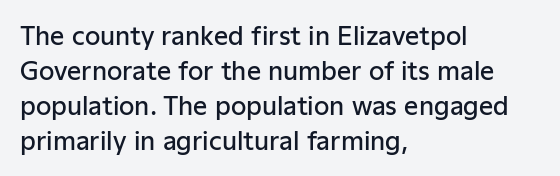
The image shows 25 px text type, upright; set left-aligned, normal line spacing (1.4x), normal letter spacing, not underlined.
